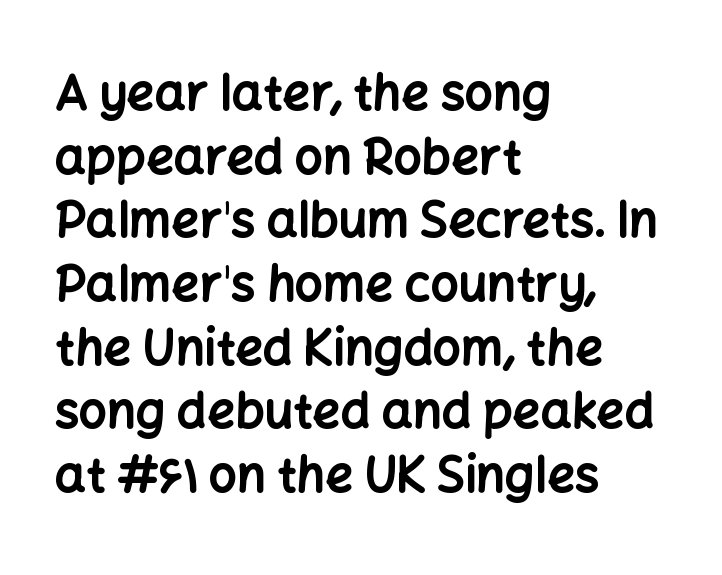
Q: Is the text bold? A: Yes.
Q: Is the text italic (slanted)? A: No, it is upright.
Q: Is the typeface a serif or a sans-serif typeface? A: Sans-serif.
Q: Is the text underlined? A: No.
Q: How is the paragraph aligned? A: Left-aligned.
Q: Is the spacing between letters normal or unusually wide? A: Normal.
Q: Is the spacing between lines tight, normal or loose? A: Normal.
Q: Width (condensed, normal, or wide)? A: Normal.
Q: Stroke contrast? A: Low.
Q: x-height? A: Medium.
Q: Monospaced? A: No.
